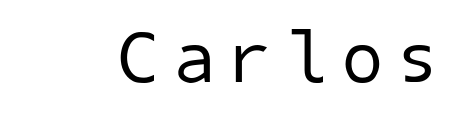
Q: Is the text bold? A: No.
Q: Is the typeface a serif or a sans-serif typeface? A: Sans-serif.
Q: Is the text underlined? A: No.
Q: Is the spacing between letters normal or unusually wide? A: Unusually wide.
Q: Width (condensed, normal, or wide)? A: Normal.
Q: Stroke contrast? A: Low.
Q: x-height? A: Medium.
